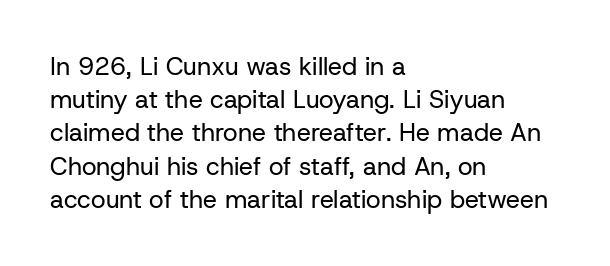
These lines sit exactly where default settings would place them. Decoration check: the copy has no underline. The typeface has the unassuming heft of standard copy or less. Horizontal alignment here is leftward, the default for most running prose.
